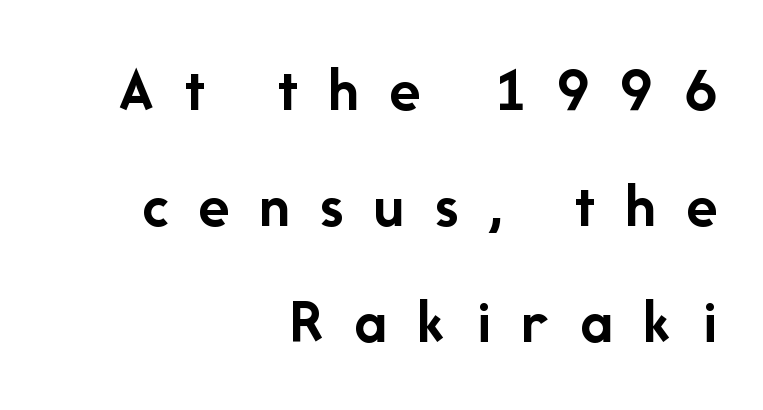
Q: Is the text bold? A: Yes.
Q: Is the text italic (slanted)? A: No, it is upright.
Q: Is the typeface a serif or a sans-serif typeface? A: Sans-serif.
Q: Is the text underlined? A: No.
Q: How is the paragraph aligned? A: Right-aligned.
Q: Is the spacing between letters normal or unusually wide? A: Unusually wide.
Q: Width (condensed, normal, or wide)? A: Normal.
Q: Stroke contrast? A: Low.
Q: x-height? A: Medium.
Q: Monospaced? A: No.
